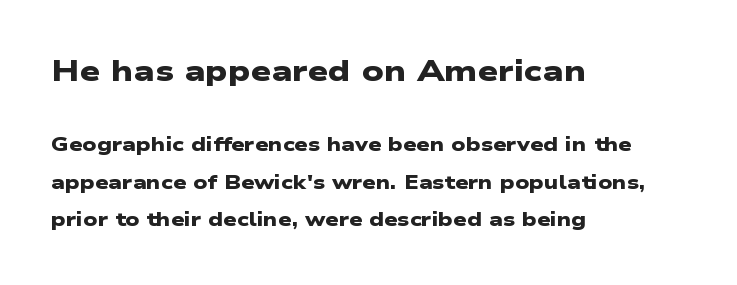
Q: Is the text bold? A: Yes.
Q: Is the typeface a serif or a sans-serif typeface? A: Sans-serif.
Q: Is the text underlined? A: No.
Q: How is the paragraph aligned? A: Left-aligned.
Q: Is the spacing between letters normal or unusually wide? A: Normal.
Q: Is the spacing between lines tight, normal or loose? A: Loose.
Q: Which block of text is set in a larger size, the first (top) or the second (bottom)? A: The first (top) one.
Q: Width (condensed, normal, or wide)? A: Wide.
Q: Stroke contrast? A: Low.
Q: x-height? A: Medium.
Q: Monospaced? A: No.
